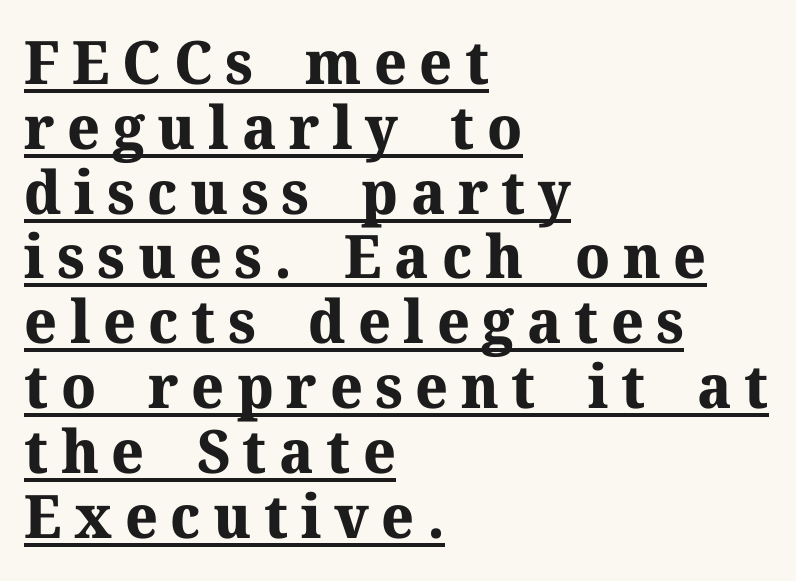
Q: Is the text bold? A: Yes.
Q: Is the text italic (slanted)? A: No, it is upright.
Q: Is the typeface a serif or a sans-serif typeface? A: Serif.
Q: Is the text underlined? A: Yes.
Q: How is the paragraph aligned? A: Left-aligned.
Q: Is the spacing between letters normal or unusually wide? A: Unusually wide.
Q: Is the spacing between lines tight, normal or loose? A: Tight.
Q: Width (condensed, normal, or wide)? A: Normal.
Q: Stroke contrast? A: Medium.
Q: x-height? A: Medium.
Q: Monospaced? A: No.
